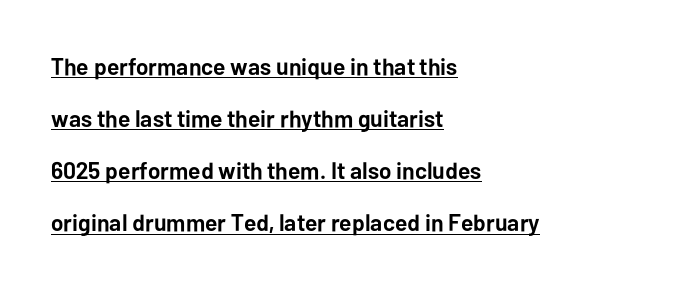
Does a line run under the words? Yes, clearly. Reading down the block, your eye returns to a fixed left position each line. Unlike italic type, these characters show no tilt at all. In terms of weight, the rendering is a true, heavy bold.
